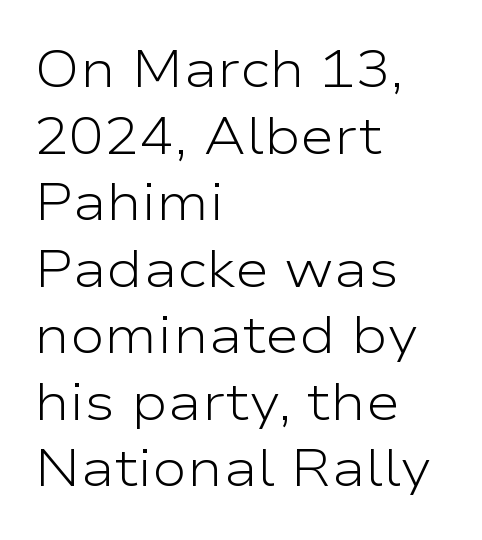
{"serif": "no", "italic": "no", "bold": "no", "weight": "light", "width": "wide", "stroke_contrast": "low", "x_height": "medium", "monospaced": "no", "underline": "no", "align": "left", "line_spacing": "normal", "line_spacing_ratio": 1.28, "letter_spacing": "normal", "letter_spacing_em": 0.0, "glyph_px": 52}
